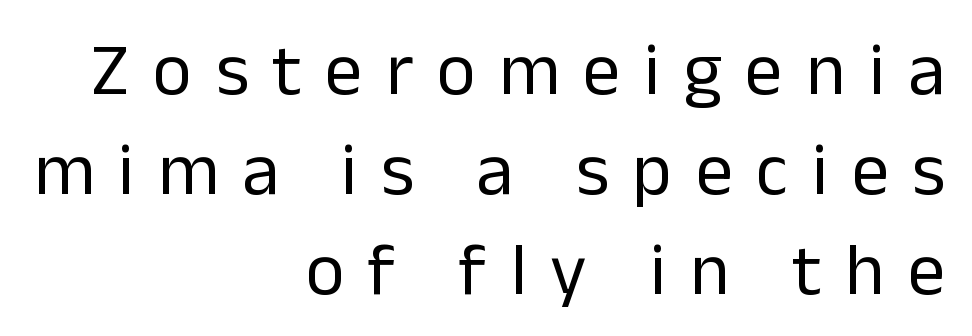
Here the designer chose a conventional face with non-uniform glyph widths. Reading down the column, the eye jumps a familiar distance to each next line. These lines are composed in type without serifs. Words appear elongated and porous because spacing is wide. Just letters on the line, the space beneath them empty. The face looks like a standard text weight, possibly lighter.
